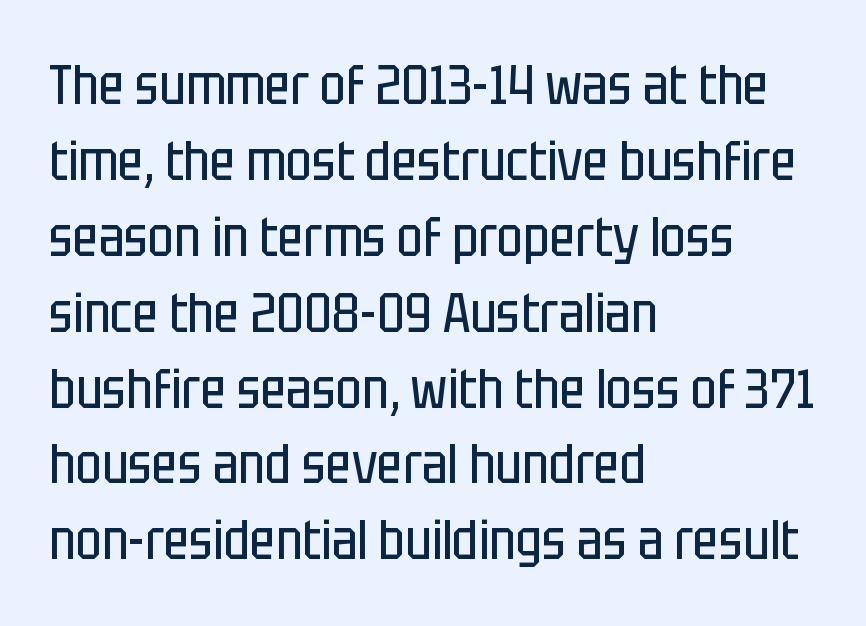
{"serif": "no", "italic": "no", "bold": "no", "weight": "regular", "width": "condensed", "stroke_contrast": "low", "x_height": "large", "monospaced": "no", "underline": "no", "align": "left", "line_spacing": "normal", "line_spacing_ratio": 1.38, "letter_spacing": "normal", "letter_spacing_em": 0.0, "glyph_px": 55}
